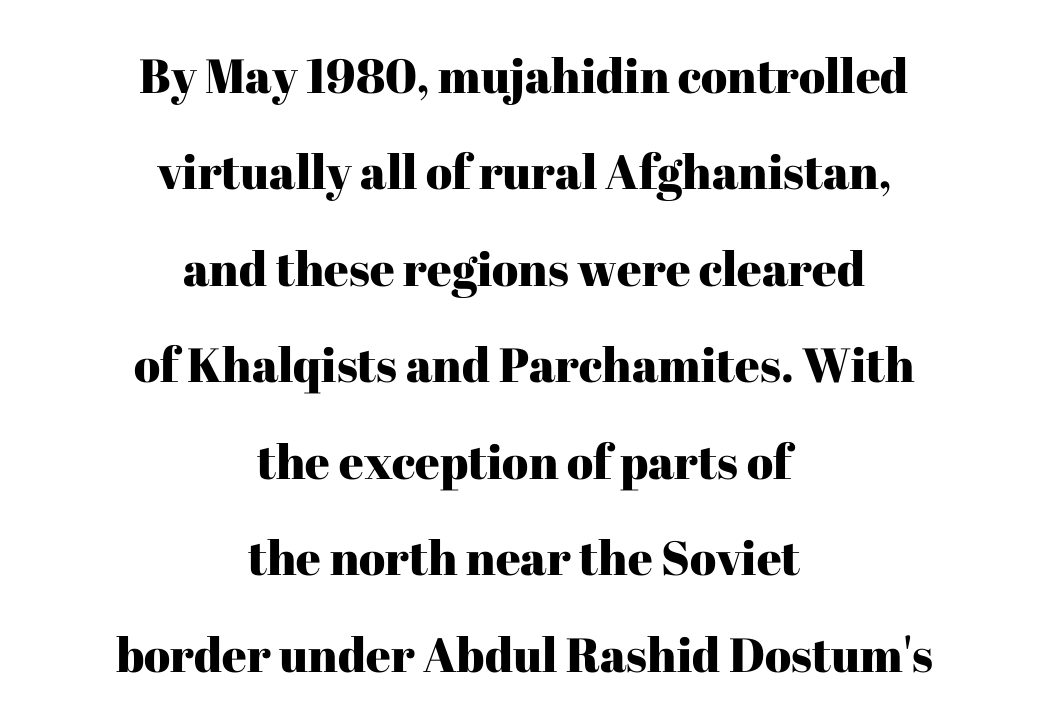
Any mark beneath the type? The region is blank. Observe the ordinary spacing: letters are neighbours, not strangers. The type family on display is of the serif kind. These lines stand farther apart than default settings would place them.
